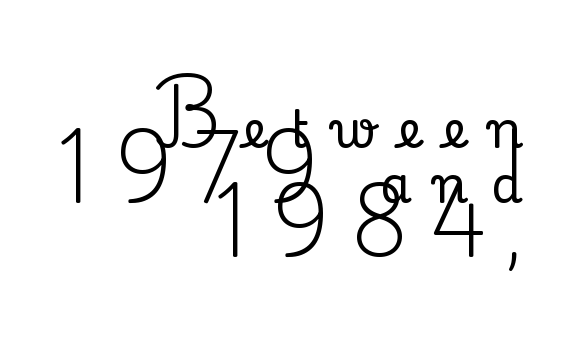
Q: Is the text italic (slanted)? A: No, it is upright.
Q: Is the typeface a serif or a sans-serif typeface? A: Serif.
Q: Is the text underlined? A: No.
Q: How is the paragraph aligned? A: Right-aligned.
Q: Is the spacing between letters normal or unusually wide? A: Unusually wide.
Q: Is the spacing between lines tight, normal or loose? A: Tight.
Q: Width (condensed, normal, or wide)? A: Normal.
Q: Stroke contrast? A: Low.
Q: x-height? A: Small.
Q: Monospaced? A: No.
